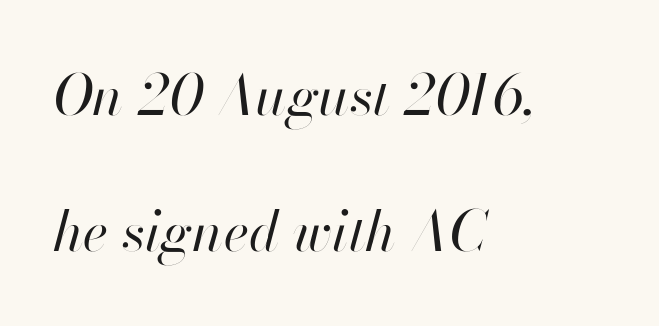
{"italic": "yes", "lean": "right", "slant_degrees": 13, "bold": "no", "weight": "regular", "width": "normal", "stroke_contrast": "high", "x_height": "small", "monospaced": "no", "underline": "no", "align": "left", "line_spacing": "loose", "line_spacing_ratio": 2.47, "letter_spacing": "normal", "letter_spacing_em": 0.0, "glyph_px": 55}
